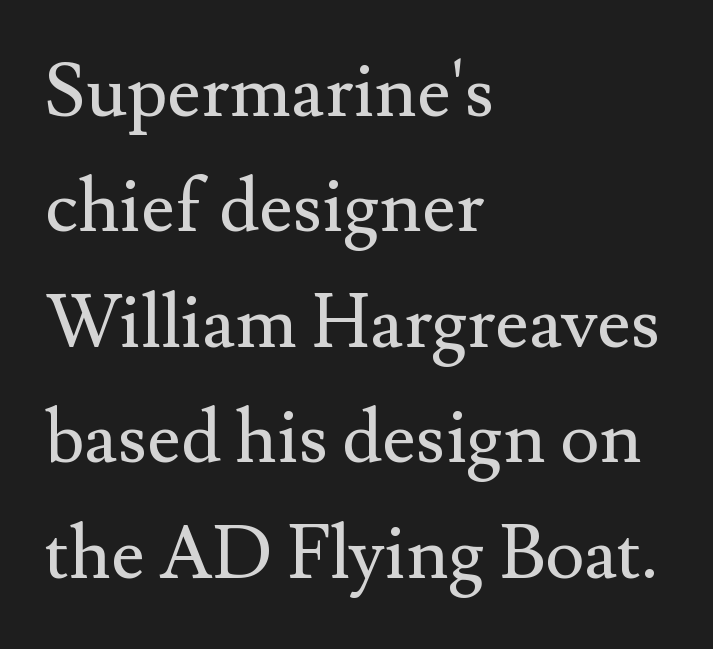
{"serif": "yes", "italic": "no", "bold": "no", "weight": "regular", "width": "normal", "stroke_contrast": "medium", "x_height": "small", "monospaced": "no", "underline": "no", "align": "left", "line_spacing": "normal", "line_spacing_ratio": 1.56, "letter_spacing": "normal", "letter_spacing_em": 0.0, "glyph_px": 74}
